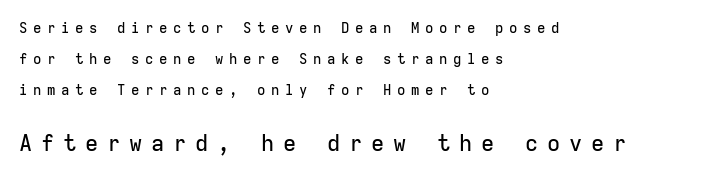
Q: Is the text italic (slanted)? A: No, it is upright.
Q: Is the text underlined? A: No.
Q: How is the paragraph aligned? A: Left-aligned.
Q: Is the spacing between letters normal or unusually wide? A: Unusually wide.
Q: Is the spacing between lines tight, normal or loose? A: Loose.
Q: Which block of text is set in a larger size, the first (top) or the second (bottom)? A: The second (bottom) one.
